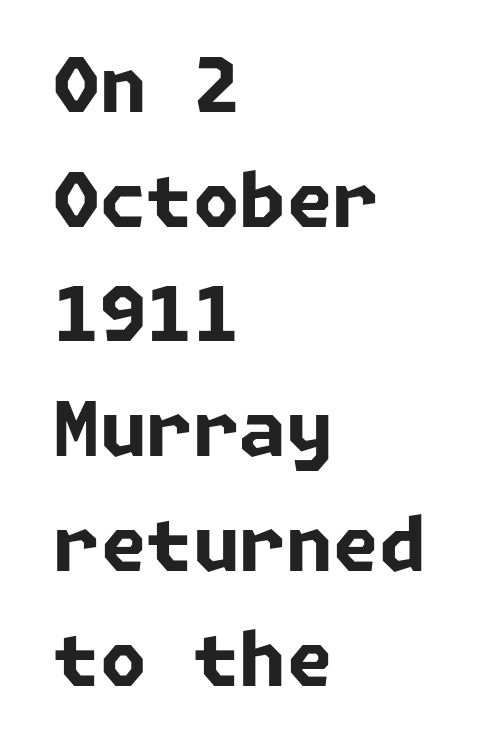
Unmarked baselines from the first word to the last. The lines are quadded left. Weight: bold. One glance says typical: line gaps are just what's usual. The horizontal fit of the characters is conventional and even.
